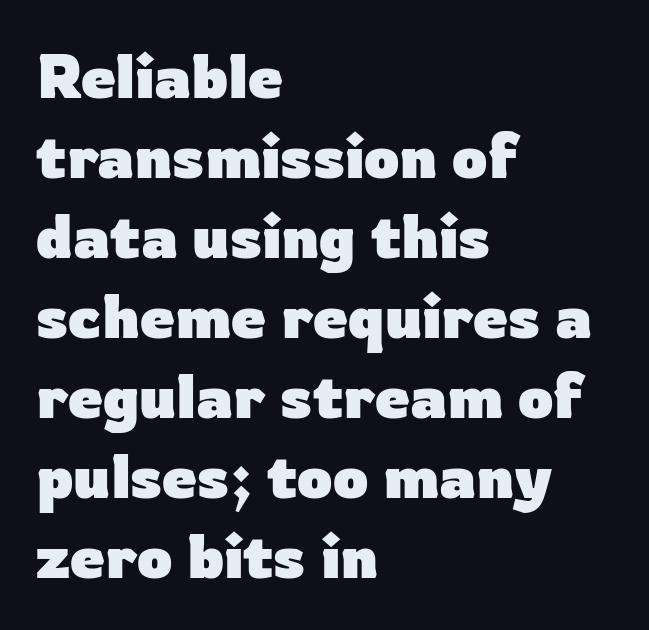
Q: Is the text bold? A: Yes.
Q: Is the text italic (slanted)? A: No, it is upright.
Q: Is the typeface a serif or a sans-serif typeface? A: Sans-serif.
Q: Is the text underlined? A: No.
Q: How is the paragraph aligned? A: Left-aligned.
Q: Is the spacing between letters normal or unusually wide? A: Normal.
Q: Is the spacing between lines tight, normal or loose? A: Normal.
Q: Width (condensed, normal, or wide)? A: Normal.
Q: Stroke contrast? A: Low.
Q: x-height? A: Medium.
Q: Monospaced? A: No.
